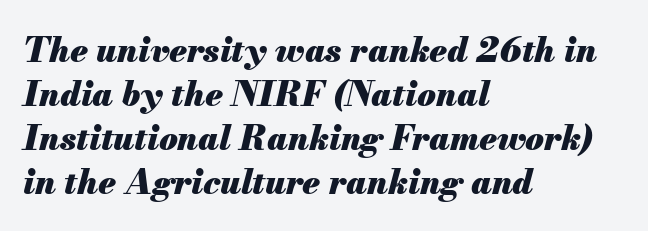
Honestly, the row spacing looks completely unremarkable. Every row of glyphs begins at an identical x-position on the left. A typesetter would call this proportional, since set widths differ per character. Look at the tracking — it's just the regular setting, nothing added.
